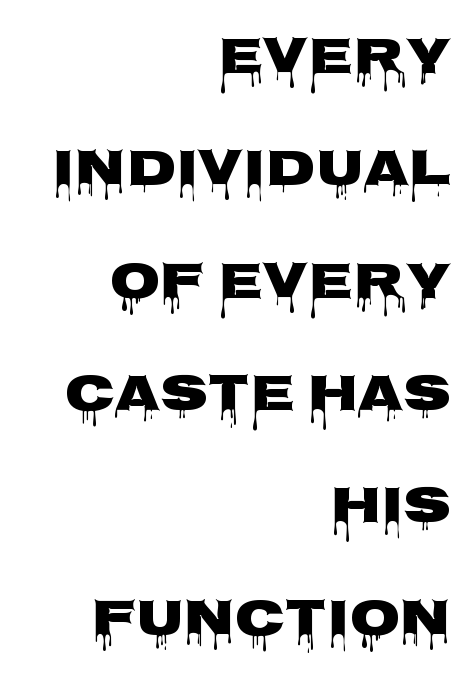
{"serif": "no", "italic": "no", "bold": "yes", "weight": "heavy", "width": "wide", "stroke_contrast": "low", "x_height": "large", "monospaced": "no", "underline": "no", "align": "right", "line_spacing": "loose", "line_spacing_ratio": 2.16, "letter_spacing": "normal", "letter_spacing_em": 0.0, "glyph_px": 52}
